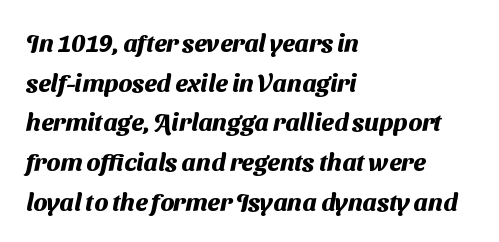
Q: Is the text bold? A: Yes.
Q: Is the text underlined? A: No.
Q: How is the paragraph aligned? A: Left-aligned.
Q: Is the spacing between letters normal or unusually wide? A: Normal.
Q: Is the spacing between lines tight, normal or loose? A: Normal.
